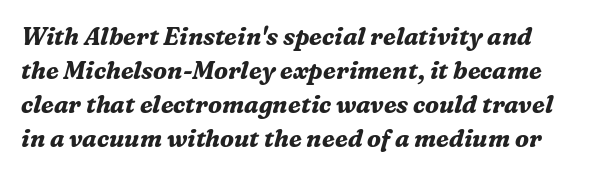
{"italic": "yes", "lean": "right", "slant_degrees": 16, "bold": "yes", "underline": "no", "line_spacing": "normal", "line_spacing_ratio": 1.41, "letter_spacing": "normal", "letter_spacing_em": 0.0, "glyph_px": 24}
